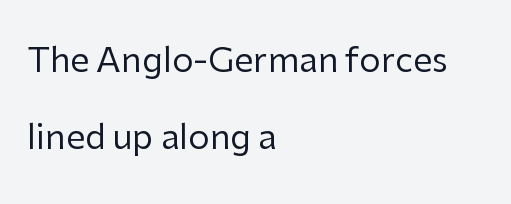
The image shows 34 px regular-weight sans-serif type, upright; set left-aligned, loose line spacing (2.27x), normal letter spacing, not underlined; low stroke contrast and a medium x-height.
